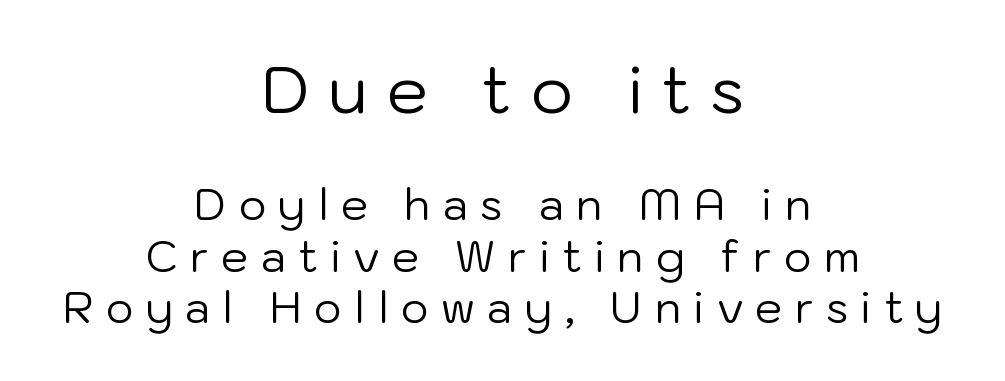
Q: Is the text bold? A: No.
Q: Is the text italic (slanted)? A: No, it is upright.
Q: Is the typeface a serif or a sans-serif typeface? A: Sans-serif.
Q: Is the text underlined? A: No.
Q: How is the paragraph aligned? A: Centered.
Q: Is the spacing between letters normal or unusually wide? A: Unusually wide.
Q: Which block of text is set in a larger size, the first (top) or the second (bottom)? A: The first (top) one.
Q: Width (condensed, normal, or wide)? A: Normal.
Q: Stroke contrast? A: Low.
Q: x-height? A: Medium.
Q: Monospaced? A: No.
